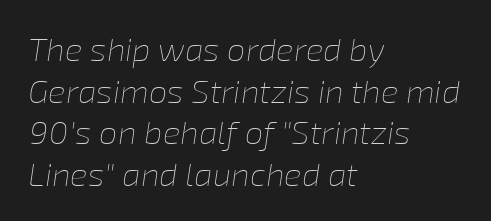
{"italic": "yes", "lean": "right", "slant_degrees": 8, "bold": "no", "weight": "thin", "width": "normal", "stroke_contrast": "low", "x_height": "medium", "monospaced": "no", "underline": "no", "align": "left", "line_spacing": "normal", "line_spacing_ratio": 1.26, "letter_spacing": "normal", "letter_spacing_em": 0.0, "glyph_px": 33}
